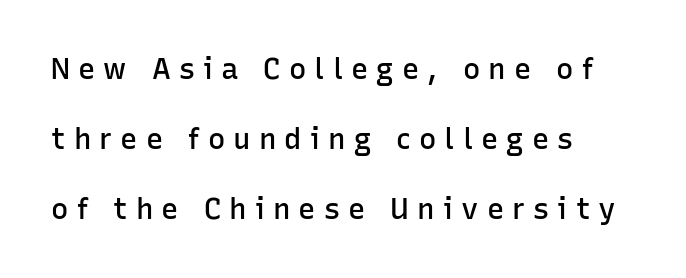
Q: Is the text bold? A: Semi-bold.
Q: Is the text italic (slanted)? A: No, it is upright.
Q: Is the typeface a serif or a sans-serif typeface? A: Sans-serif.
Q: Is the text underlined? A: No.
Q: How is the paragraph aligned? A: Left-aligned.
Q: Is the spacing between letters normal or unusually wide? A: Unusually wide.
Q: Is the spacing between lines tight, normal or loose? A: Loose.
Q: Width (condensed, normal, or wide)? A: Normal.
Q: Stroke contrast? A: Low.
Q: x-height? A: Medium.
Q: Monospaced? A: No.
